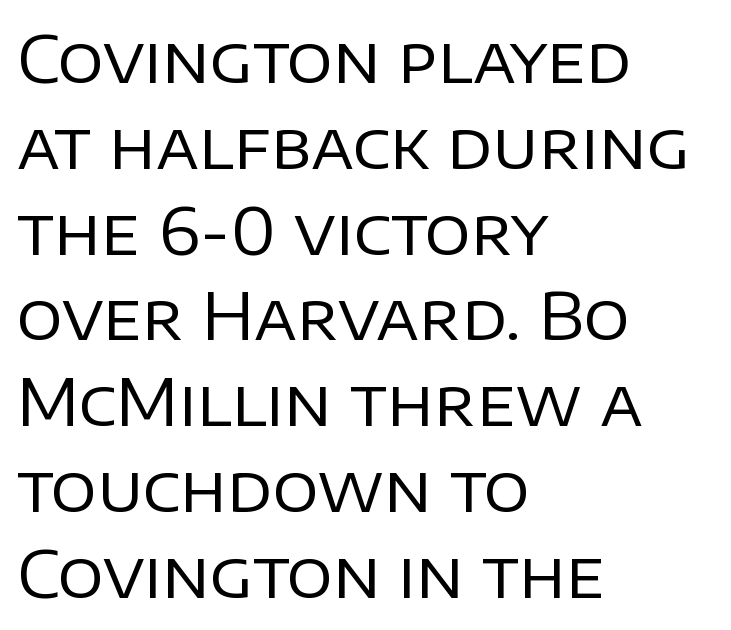
The lettering holds an erect, upright posture throughout. One-word summary of the alignment: left. The typeface chosen for these lines omits serifs. The line-height multiplier appears to be the usual default. Here the designer chose a conventional face with non-uniform glyph widths. The letters sit at their default tracking, neither squeezed nor spread.
